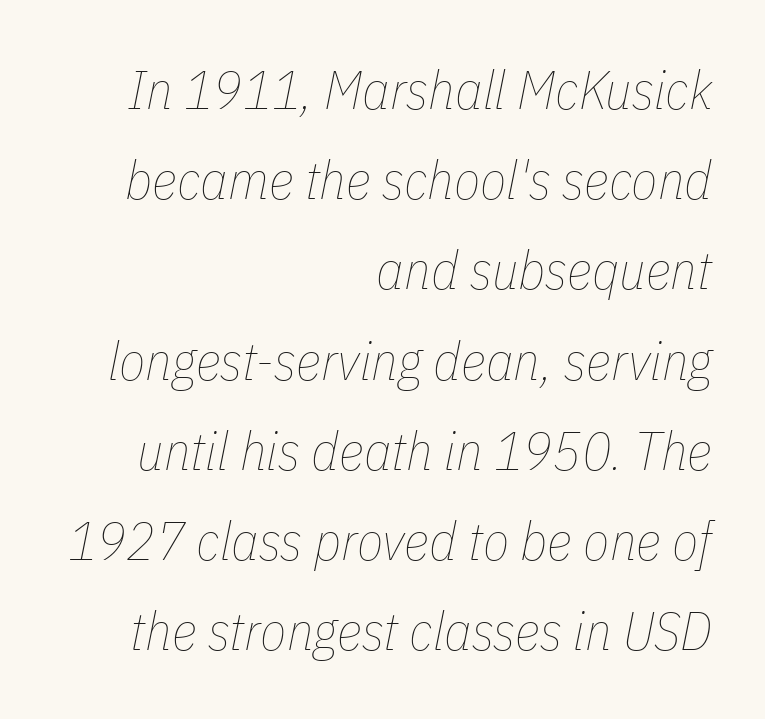
{"italic": "yes", "lean": "right", "slant_degrees": 11, "bold": "no", "weight": "thin", "width": "condensed", "stroke_contrast": "low", "x_height": "medium", "monospaced": "no", "underline": "no", "align": "right", "line_spacing": "normal", "line_spacing_ratio": 1.67, "letter_spacing": "normal", "letter_spacing_em": 0.0, "glyph_px": 54}
